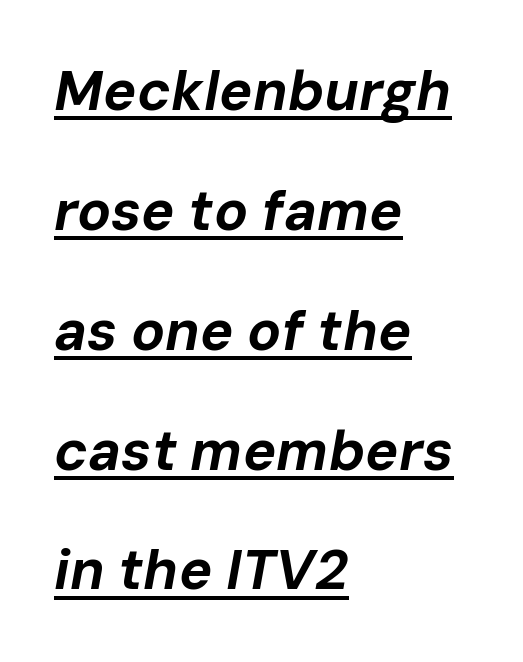
The image shows 56 px bold type, italic (leaning right); set left-aligned, loose line spacing (2.14x), normal letter spacing, underlined; low stroke contrast and a medium x-height.
